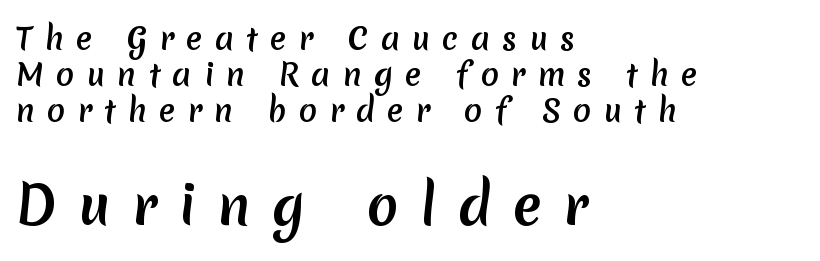
The image shows 53 px sans-serif type; set left-aligned, line spacing 1.2x, unusually wide letter spacing (+0.41 em), not underlined; the second (bottom) block is 1.77x larger; medium stroke contrast and a medium x-height.
